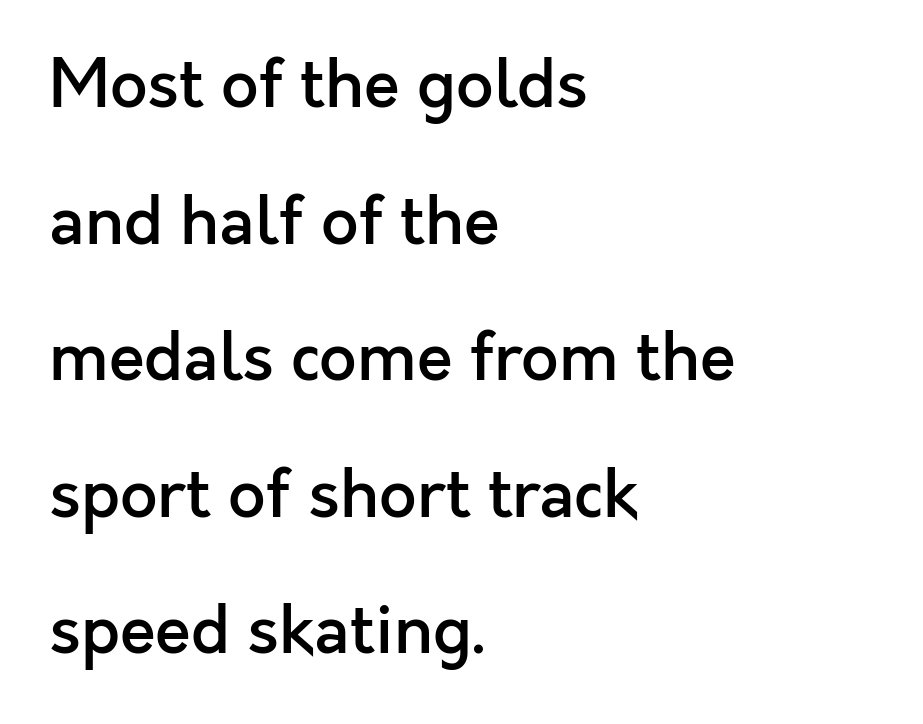
{"serif": "no", "italic": "no", "bold": "semi", "weight": "semibold", "width": "normal", "x_height": "medium", "monospaced": "no", "underline": "no", "align": "left", "line_spacing": "loose", "line_spacing_ratio": 2.07, "letter_spacing": "normal", "letter_spacing_em": 0.0, "glyph_px": 66}
